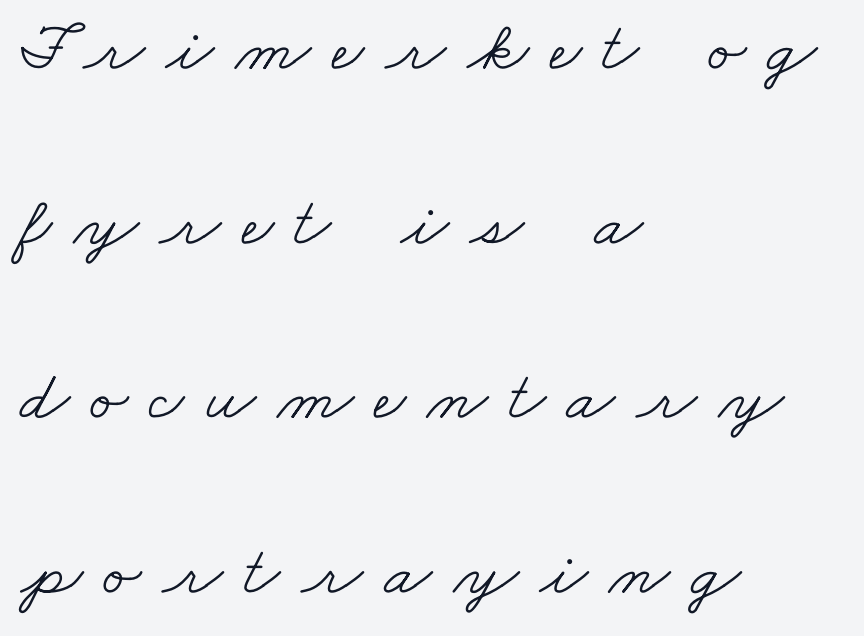
Look at the bottom of the vertical strokes: they flare into serifs here. Stroke thickness stays within the range of a standard reading face or lighter. Descenders hang freely into open space. Looks like regular typesetting: each glyph gets only the width it needs. Leading: increased. Line starts are locked; line ends wander.
